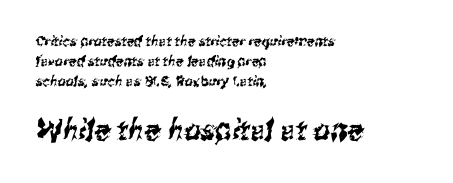
The image shows 29 px condensed sans-serif type; set left-aligned, normal line spacing (1.42x), normal letter spacing, not underlined; the second (bottom) block is 2.07x larger; medium stroke contrast and a medium x-height.
